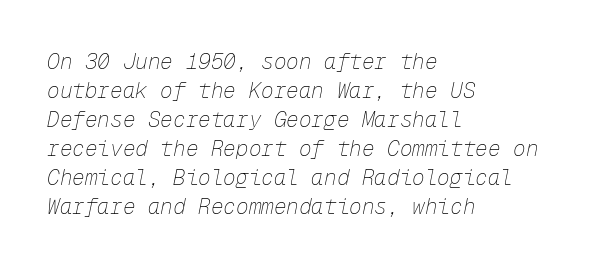
Q: Is the text bold? A: No.
Q: Is the text italic (slanted)? A: Yes, it leans right by about 12 degrees.
Q: Is the text underlined? A: No.
Q: How is the paragraph aligned? A: Left-aligned.
Q: Is the spacing between letters normal or unusually wide? A: Normal.
Q: Is the spacing between lines tight, normal or loose? A: Normal.
